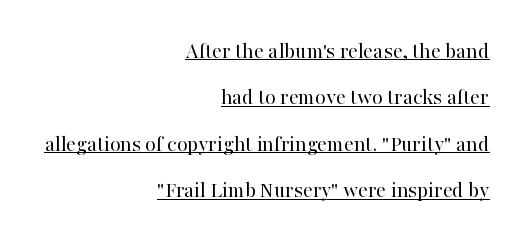
Q: Is the text bold? A: No.
Q: Is the text italic (slanted)? A: No, it is upright.
Q: Is the text underlined? A: Yes.
Q: How is the paragraph aligned? A: Right-aligned.
Q: Is the spacing between letters normal or unusually wide? A: Normal.
Q: Is the spacing between lines tight, normal or loose? A: Loose.
